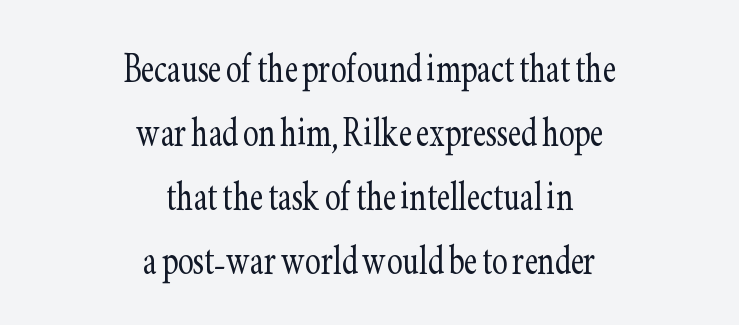
Q: Is the text bold? A: No.
Q: Is the text italic (slanted)? A: No, it is upright.
Q: Is the typeface a serif or a sans-serif typeface? A: Serif.
Q: Is the text underlined? A: No.
Q: How is the paragraph aligned? A: Centered.
Q: Is the spacing between letters normal or unusually wide? A: Normal.
Q: Is the spacing between lines tight, normal or loose? A: Normal.
Q: Width (condensed, normal, or wide)? A: Condensed.
Q: Stroke contrast? A: Low.
Q: x-height? A: Small.
Q: Monospaced? A: No.
